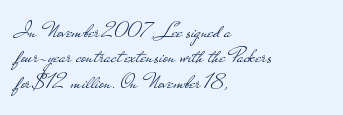
The image shows 23 px text type; set left-aligned, tight line spacing (1.1x), normal letter spacing, not underlined.
